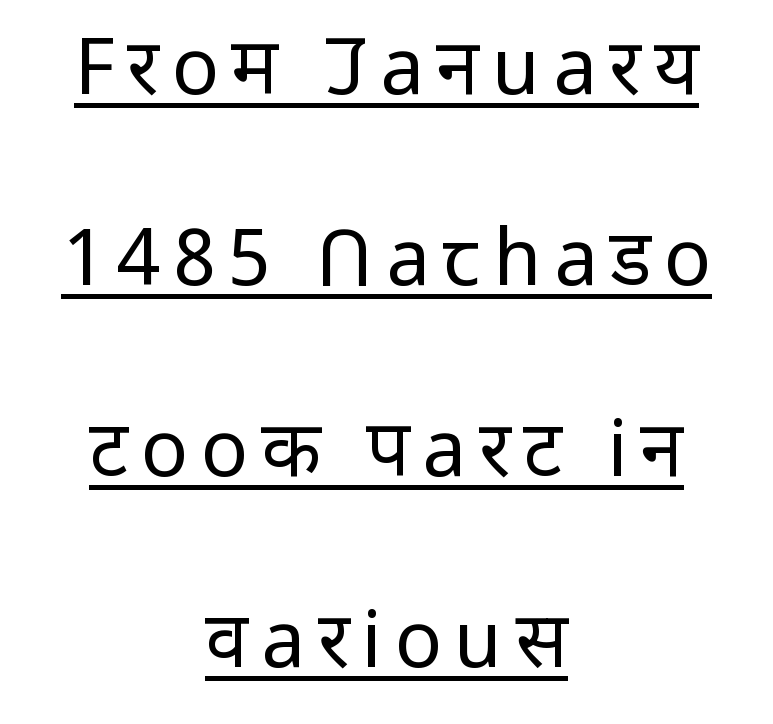
Q: Is the text bold? A: No.
Q: Is the text italic (slanted)? A: No, it is upright.
Q: Is the typeface a serif or a sans-serif typeface? A: Sans-serif.
Q: Is the text underlined? A: Yes.
Q: How is the paragraph aligned? A: Centered.
Q: Is the spacing between lines tight, normal or loose? A: Loose.
Q: Width (condensed, normal, or wide)? A: Normal.
Q: Stroke contrast? A: Low.
Q: x-height? A: Medium.
Q: Monospaced? A: No.
